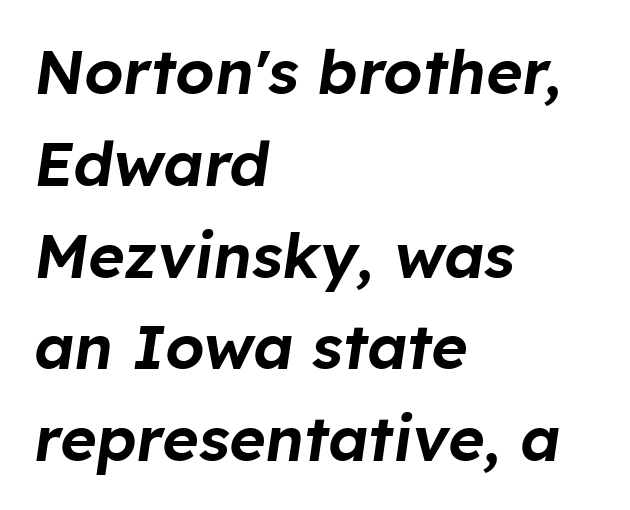
These lines sit exactly where default settings would place them. Anything drawn beneath the words? Only blank space. The horizontal fit of the characters is conventional and even. You can tell it's italic because the verticals aren't actually vertical. Here the designer chose a conventional face with non-uniform glyph widths. Layout note: lines flush left.
